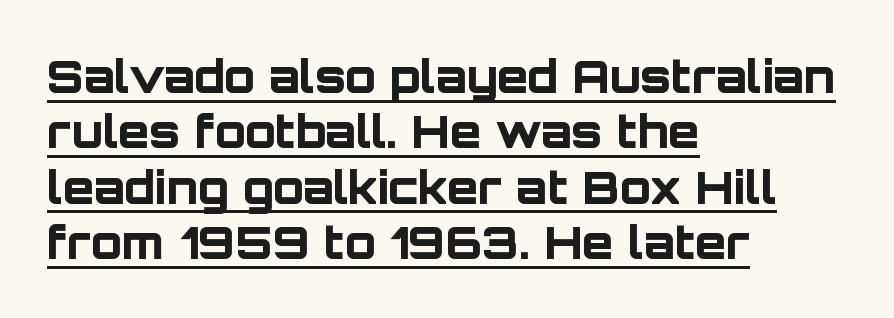
Q: Is the text bold? A: Yes.
Q: Is the text italic (slanted)? A: No, it is upright.
Q: Is the typeface a serif or a sans-serif typeface? A: Sans-serif.
Q: Is the text underlined? A: Yes.
Q: How is the paragraph aligned? A: Left-aligned.
Q: Is the spacing between letters normal or unusually wide? A: Normal.
Q: Width (condensed, normal, or wide)? A: Normal.
Q: Stroke contrast? A: Low.
Q: x-height? A: Large.
Q: Monospaced? A: No.
